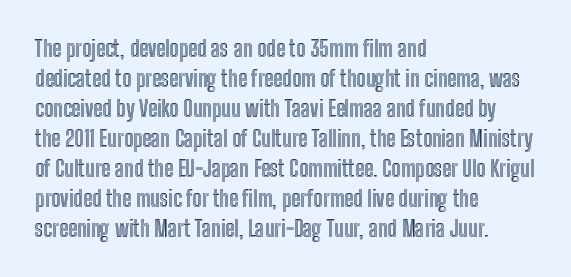
Decoration check: the copy has no underline. A roman cut, with each character standing at attention. The line-height multiplier appears to be the usual default. In CSS terms this would be text-align: left. Words appear dense and cohesive because spacing is normal.
